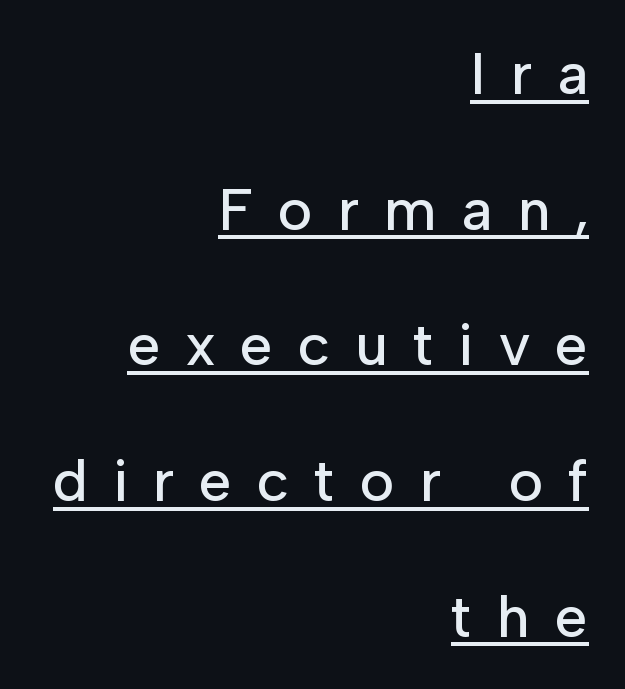
Q: Is the text italic (slanted)? A: No, it is upright.
Q: Is the typeface a serif or a sans-serif typeface? A: Sans-serif.
Q: Is the text underlined? A: Yes.
Q: How is the paragraph aligned? A: Right-aligned.
Q: Is the spacing between letters normal or unusually wide? A: Unusually wide.
Q: Is the spacing between lines tight, normal or loose? A: Loose.
Q: Width (condensed, normal, or wide)? A: Normal.
Q: Stroke contrast? A: Low.
Q: x-height? A: Medium.
Q: Monospaced? A: No.
